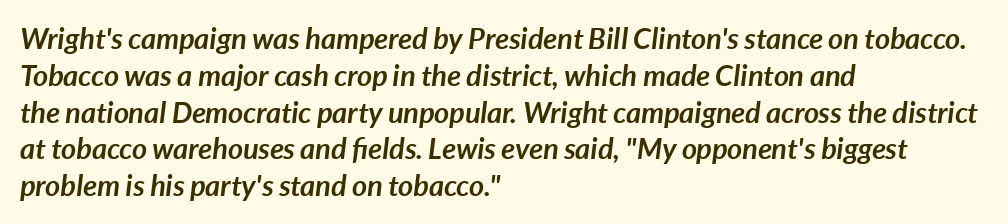
The image shows 29 px semibold type, italic (leaning right); set left-aligned, normal line spacing (1.27x), normal letter spacing, not underlined; low stroke contrast and a medium x-height.
